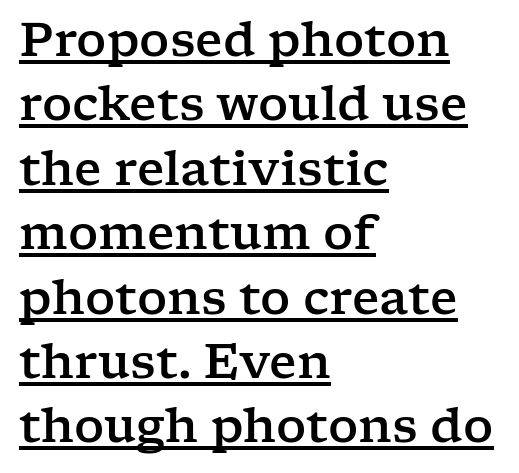
Q: Is the text italic (slanted)? A: No, it is upright.
Q: Is the typeface a serif or a sans-serif typeface? A: Serif.
Q: Is the text underlined? A: Yes.
Q: How is the paragraph aligned? A: Left-aligned.
Q: Is the spacing between letters normal or unusually wide? A: Normal.
Q: Is the spacing between lines tight, normal or loose? A: Normal.
Q: Width (condensed, normal, or wide)? A: Wide.
Q: Stroke contrast? A: Low.
Q: x-height? A: Medium.
Q: Monospaced? A: No.
